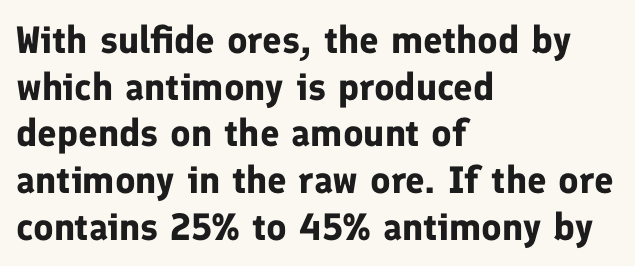
Q: Is the text bold? A: Yes.
Q: Is the text italic (slanted)? A: No, it is upright.
Q: Is the typeface a serif or a sans-serif typeface? A: Sans-serif.
Q: Is the text underlined? A: No.
Q: How is the paragraph aligned? A: Left-aligned.
Q: Is the spacing between letters normal or unusually wide? A: Normal.
Q: Width (condensed, normal, or wide)? A: Normal.
Q: Stroke contrast? A: Low.
Q: x-height? A: Medium.
Q: Monospaced? A: No.
